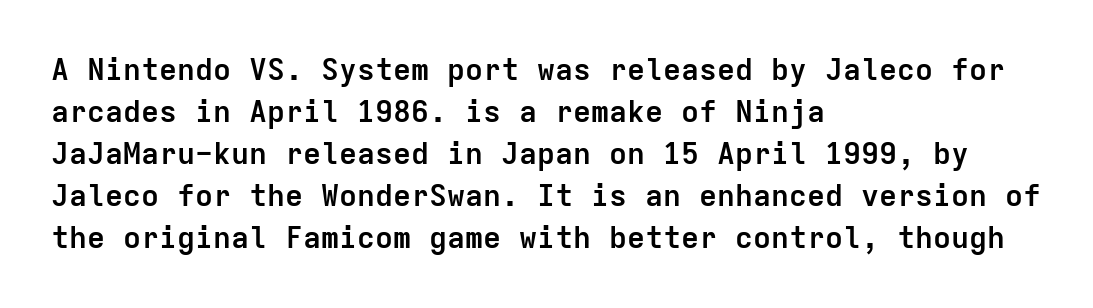
These lines are rendered in a fixed-pitch font. Is this a sans? Yes — the strokes have no serifs. A typesetter would mark this as roman, not italic. Compared with typical paragraphs, the rows here are spaced about the same.
